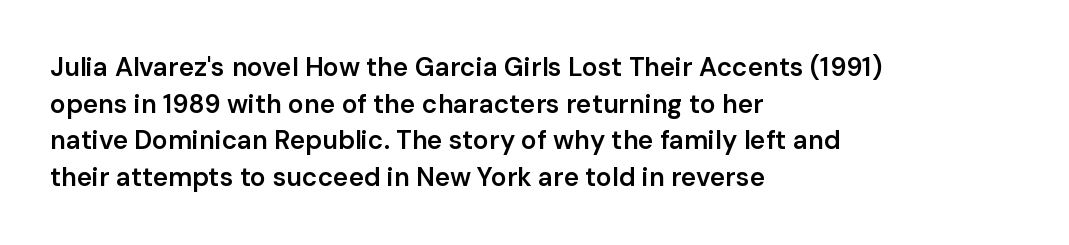
Every row of glyphs begins at an identical x-position on the left. Summary of weight: moderately heavy, a semibold. Evenly set lines give the paragraph a standard silhouette. In terms of letterspacing, this is plain default setting. When letters stand straight like this, we call the style roman or upright. The gap between lines stays unmarked.
